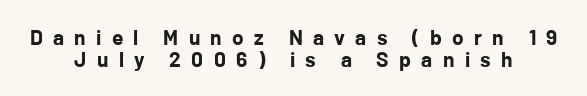
The image shows 21 px bold type, upright; set centered, tight line spacing (1.04x), unusually wide letter spacing (+0.49 em), not underlined.
